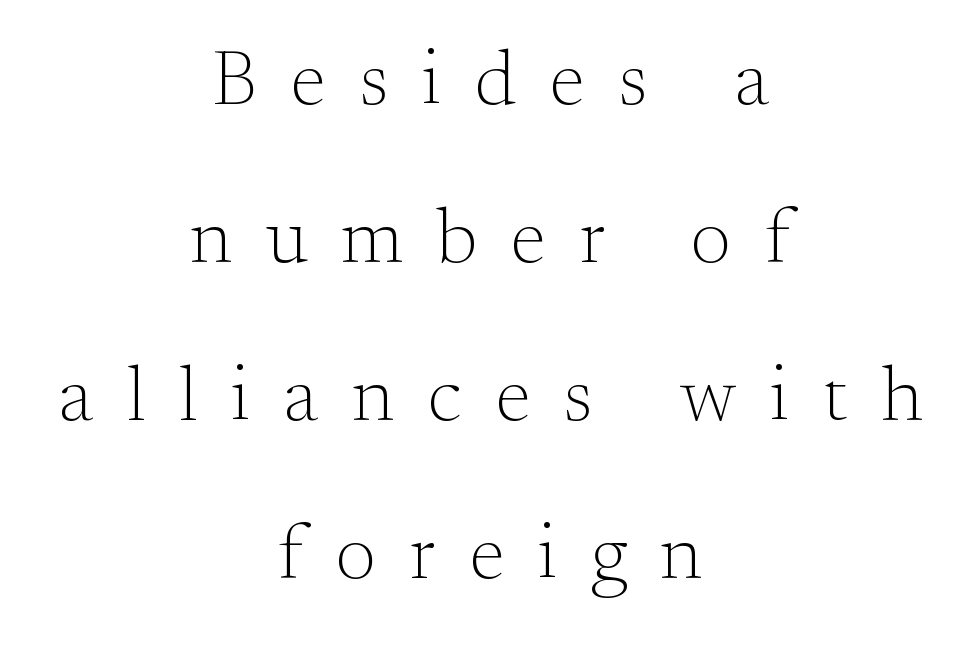
Letter spacing: wide. Looks like regular typesetting: each glyph gets only the width it needs. Quick note: underline off. Vertically, the passage feels expansive, rows floating well apart. Serifs: yes, visible at the terminals of the letterforms. These glyphs show unthickened strokes, regular width or finer.
